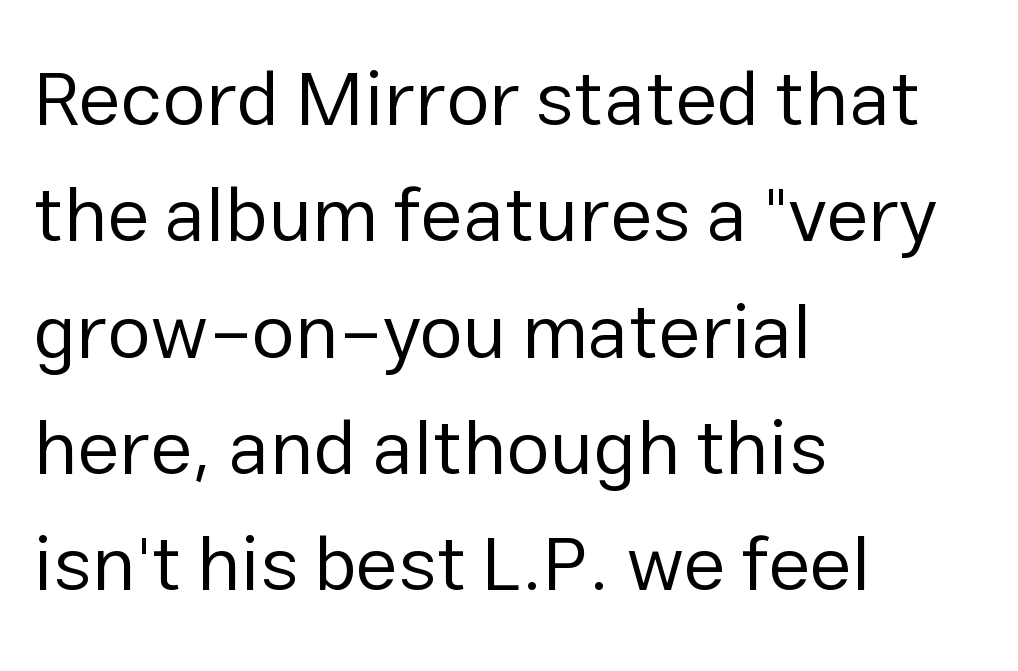
Q: Is the text bold? A: No.
Q: Is the text italic (slanted)? A: No, it is upright.
Q: Is the typeface a serif or a sans-serif typeface? A: Sans-serif.
Q: Is the text underlined? A: No.
Q: How is the paragraph aligned? A: Left-aligned.
Q: Is the spacing between letters normal or unusually wide? A: Normal.
Q: Is the spacing between lines tight, normal or loose? A: Normal.
Q: Width (condensed, normal, or wide)? A: Normal.
Q: Stroke contrast? A: Low.
Q: x-height? A: Medium.
Q: Monospaced? A: No.
